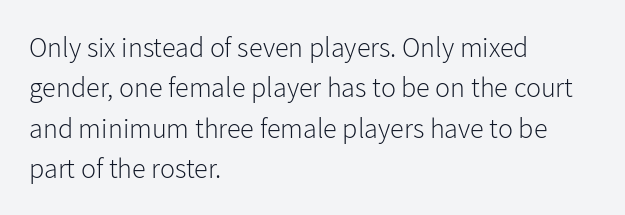
{"serif": "no", "italic": "no", "bold": "no", "weight": "light", "width": "normal", "stroke_contrast": "low", "x_height": "medium", "monospaced": "no", "underline": "no", "align": "left", "line_spacing": "normal", "line_spacing_ratio": 1.44, "letter_spacing": "normal", "letter_spacing_em": 0.0, "glyph_px": 28}
